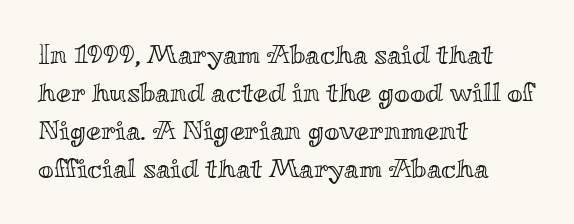
Every stem runs plumb, perpendicular to the baseline. No extra tracking has been applied to these lines. Students, observe: this is what conventionally led text looks like. The rendering anchors every line to the left-hand side. Just letters on the line, the space beneath them empty.
